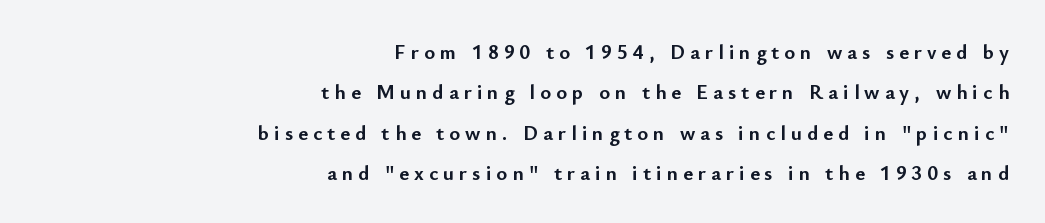
The image shows 21 px bold type, upright; set right-aligned, loose line spacing (1.92x), unusually wide letter spacing (+0.24 em), not underlined.
